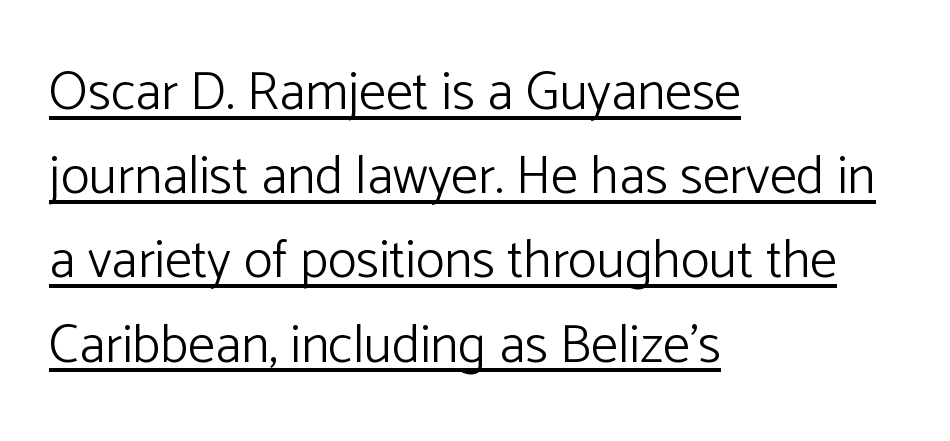
{"serif": "no", "italic": "no", "bold": "no", "weight": "light", "width": "normal", "stroke_contrast": "low", "x_height": "medium", "monospaced": "no", "underline": "yes", "align": "left", "line_spacing": "normal", "line_spacing_ratio": 1.56, "letter_spacing": "normal", "letter_spacing_em": 0.0, "glyph_px": 54}
